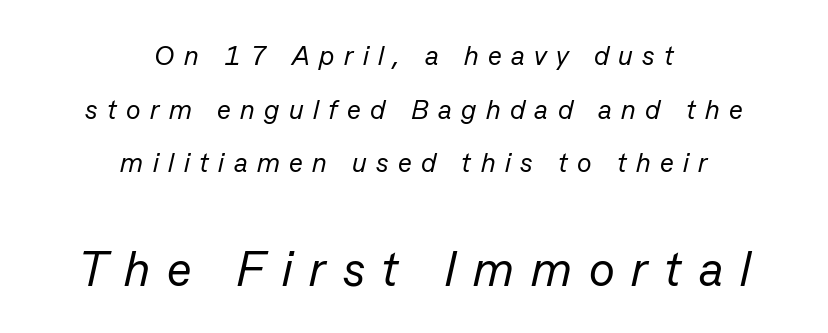
The image shows 48 px regular-weight type, italic (leaning right); set centered, loose line spacing (1.99x), unusually wide letter spacing (+0.35 em), not underlined; the second (bottom) block is 1.78x larger; low stroke contrast and a medium x-height.
